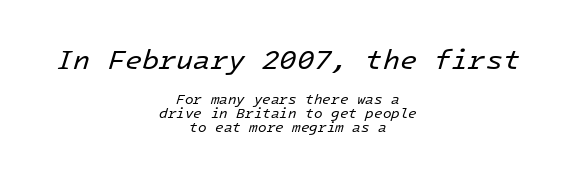
{"italic": "yes", "lean": "right", "slant_degrees": 16, "bold": "no", "weight": "regular", "width": "normal", "stroke_contrast": "low", "x_height": "medium", "monospaced": "yes", "underline": "no", "align": "center", "line_spacing": "tight", "line_spacing_ratio": 0.99, "letter_spacing": "normal", "letter_spacing_em": 0.0, "larger_block": "first", "size_ratio": 2.0, "glyph_px": 28}
